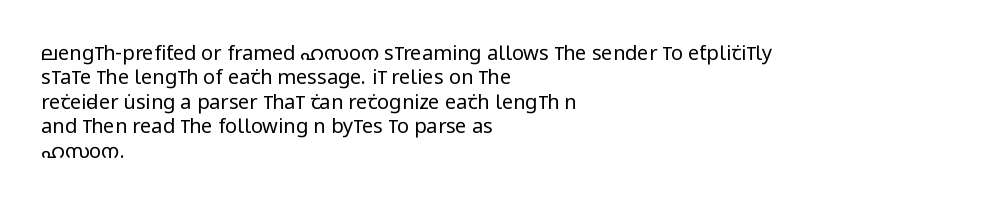
These lines keep a tight, regular rhythm from letter to letter. In CSS terms this would be text-align: left. Weight: in the light-to-regular range. This is roman type, the default non-slanted kind. Decoration check: the copy has no underline.
